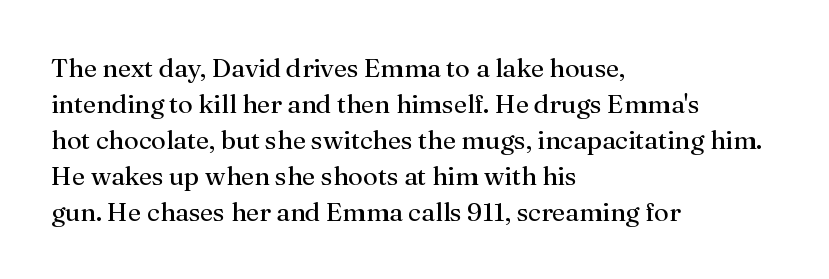
{"italic": "no", "bold": "no", "underline": "no", "align": "left", "line_spacing": "normal", "line_spacing_ratio": 1.38, "letter_spacing": "normal", "letter_spacing_em": 0.0, "glyph_px": 26}
